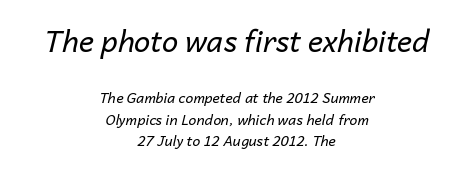
Glyph-to-glyph distance matches everyday printed text. This sample has the flowing, uneven cadence of proportional lettering. The specimen omits any rule beneath the text block's lines. Is the type heavy? It reads as light-to-regular instead.
